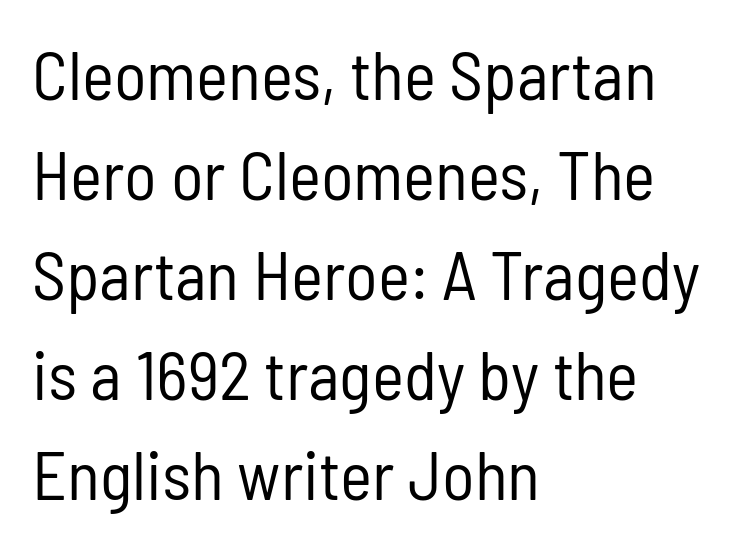
The image shows 68 px regular-weight, condensed sans-serif type, upright; set left-aligned, normal line spacing (1.47x), normal letter spacing, not underlined; low stroke contrast and a medium x-height.
